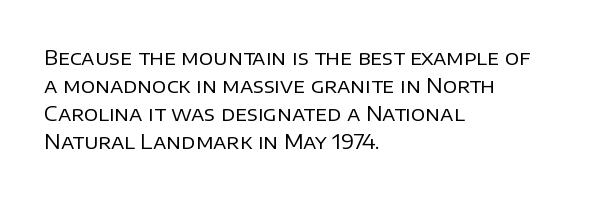
A roman cut, with each character standing at attention. Compared with a centered layout, this one pins lines to the left instead. Evenly set lines give the paragraph a standard silhouette. Heft: none added — not bold. The baseline area is clear.
